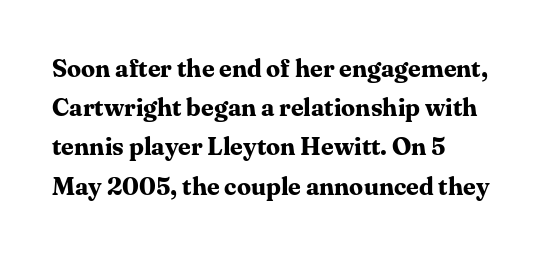
There is no visible air inserted between adjacent glyphs. This sample is left-justified, so line endings fall wherever the words run out. Normally led — the rows are evenly, conventionally spaced. The lettering holds an erect, upright posture throughout.
